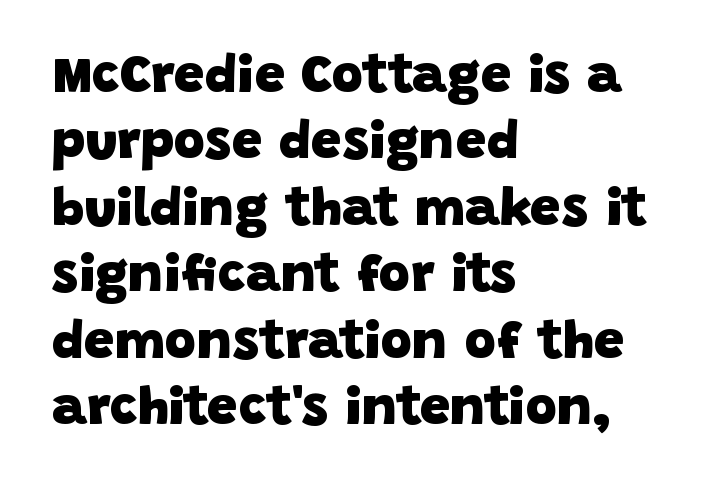
{"serif": "no", "bold": "yes", "weight": "heavy", "width": "normal", "stroke_contrast": "low", "x_height": "large", "monospaced": "no", "underline": "no", "align": "left", "line_spacing_ratio": 1.23, "letter_spacing": "normal", "letter_spacing_em": 0.0, "glyph_px": 54}
